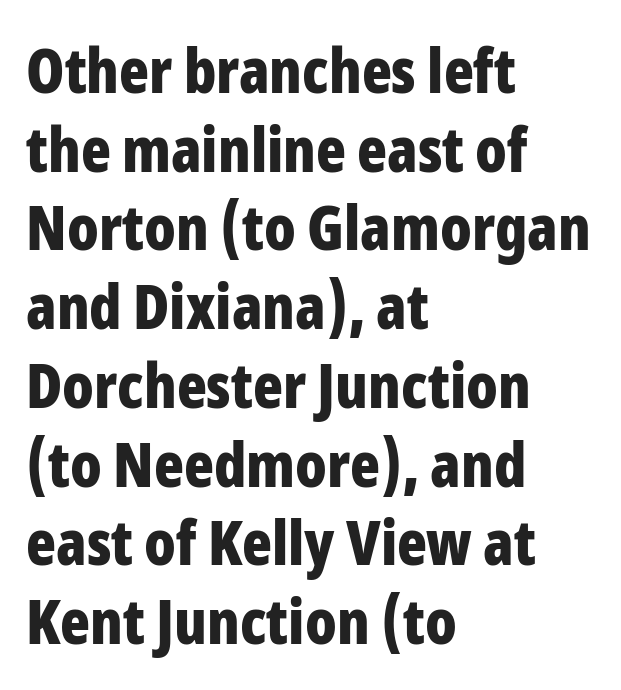
Q: Is the text bold? A: Yes.
Q: Is the text italic (slanted)? A: No, it is upright.
Q: Is the typeface a serif or a sans-serif typeface? A: Sans-serif.
Q: Is the text underlined? A: No.
Q: How is the paragraph aligned? A: Left-aligned.
Q: Is the spacing between letters normal or unusually wide? A: Normal.
Q: Is the spacing between lines tight, normal or loose? A: Normal.
Q: Width (condensed, normal, or wide)? A: Condensed.
Q: Stroke contrast? A: Low.
Q: x-height? A: Medium.
Q: Monospaced? A: No.
